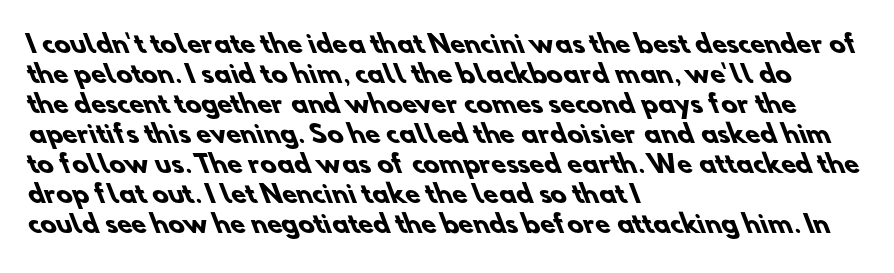
Heft: maximum for text — a bold. Typeset ragged right — the left edge is the straight one. Nobody touched the tracking dial on this one. Leading: standard.
